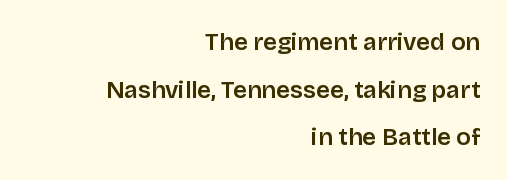
Q: Is the text italic (slanted)? A: No, it is upright.
Q: Is the text underlined? A: No.
Q: How is the paragraph aligned? A: Right-aligned.
Q: Is the spacing between letters normal or unusually wide? A: Normal.
Q: Is the spacing between lines tight, normal or loose? A: Loose.
